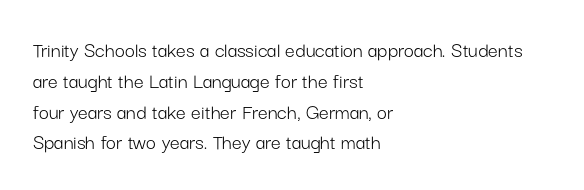
Summary of vertical rhythm: regular, with standard interline spacing. Short note: letters normally spaced. The font's upright variant was chosen for this text. Casual observation: everything's shoved over to the left.
